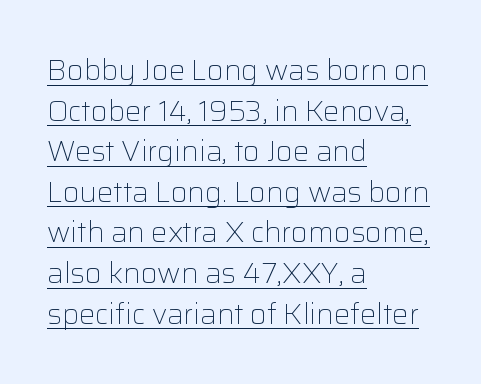
The passage shown is typed in a proportional face where columns would drift. The font sits on the lighter half of the weight spectrum, regular included. The passage shown is underscored from start to finish. The lines sit at an ordinary, default distance from one another. Letterform terminals end flat and unadorned throughout the passage.
